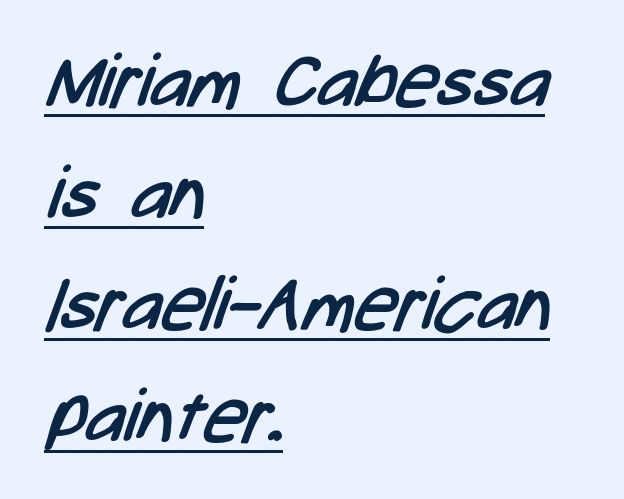
{"serif": "no", "bold": "no", "weight": "regular", "width": "condensed", "stroke_contrast": "low", "x_height": "medium", "monospaced": "no", "underline": "yes", "align": "left", "line_spacing": "normal", "line_spacing_ratio": 1.51, "letter_spacing": "normal", "letter_spacing_em": 0.0, "glyph_px": 74}
